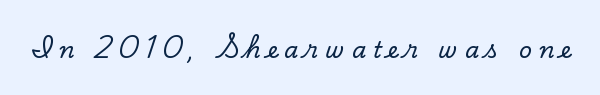
Q: Is the text italic (slanted)? A: Yes.
Q: Is the text underlined? A: No.
Q: Is the spacing between letters normal or unusually wide? A: Unusually wide.
